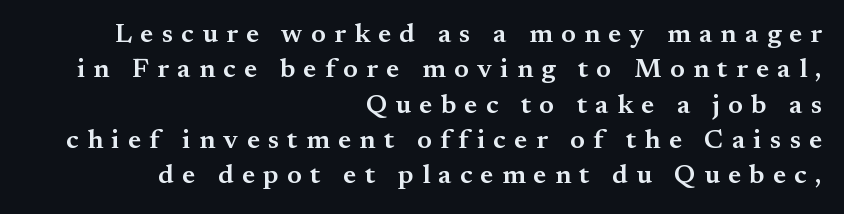
The image shows 27 px text type, upright; set right-aligned, normal line spacing (1.31x), unusually wide letter spacing (+0.31 em), not underlined.
